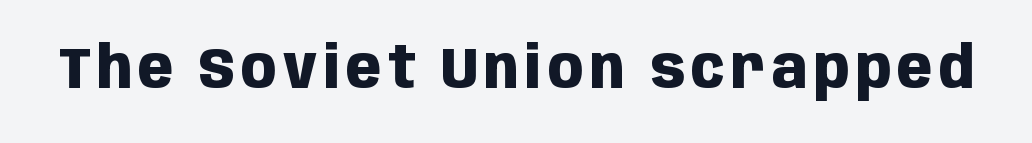
The image shows 58 px heavy, condensed sans-serif type, upright; set not underlined; low stroke contrast and a large x-height.
